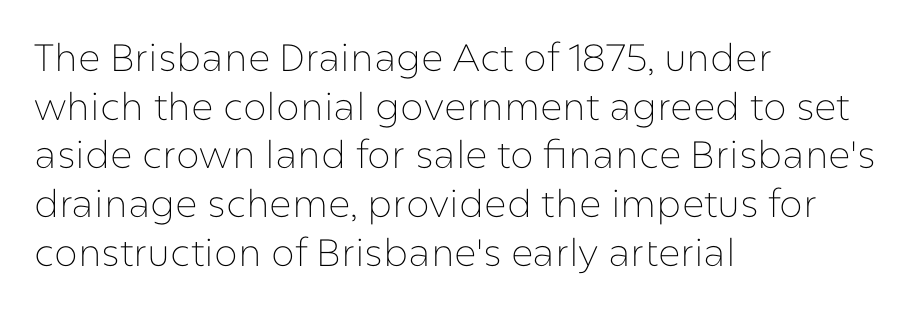
Q: Is the text bold? A: No.
Q: Is the text italic (slanted)? A: No, it is upright.
Q: Is the typeface a serif or a sans-serif typeface? A: Sans-serif.
Q: Is the text underlined? A: No.
Q: How is the paragraph aligned? A: Left-aligned.
Q: Is the spacing between letters normal or unusually wide? A: Normal.
Q: Is the spacing between lines tight, normal or loose? A: Normal.
Q: Width (condensed, normal, or wide)? A: Normal.
Q: Stroke contrast? A: Low.
Q: x-height? A: Medium.
Q: Monospaced? A: No.
